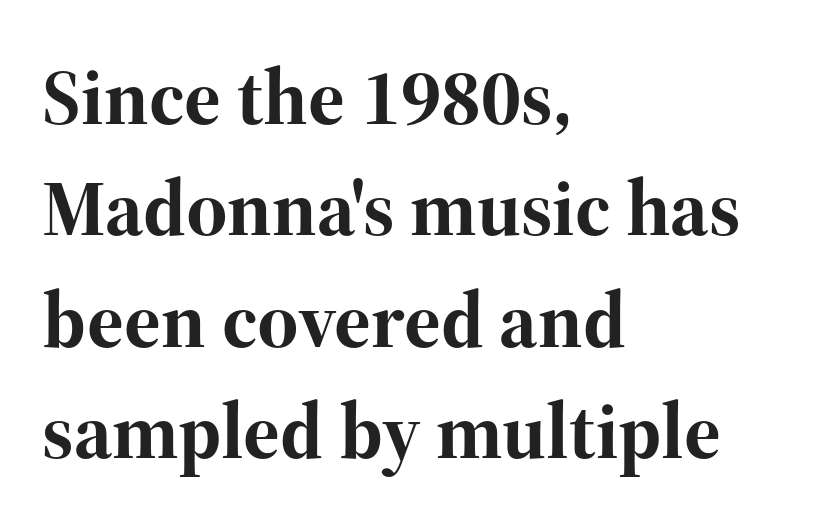
Q: Is the text bold? A: Yes.
Q: Is the text italic (slanted)? A: No, it is upright.
Q: Is the typeface a serif or a sans-serif typeface? A: Serif.
Q: Is the text underlined? A: No.
Q: How is the paragraph aligned? A: Left-aligned.
Q: Is the spacing between letters normal or unusually wide? A: Normal.
Q: Is the spacing between lines tight, normal or loose? A: Normal.
Q: Width (condensed, normal, or wide)? A: Normal.
Q: Stroke contrast? A: High.
Q: x-height? A: Medium.
Q: Monospaced? A: No.
